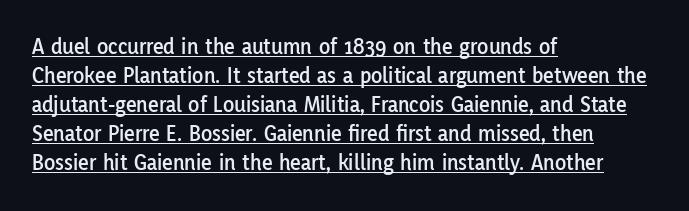
{"italic": "no", "underline": "yes", "align": "left", "line_spacing": "normal", "line_spacing_ratio": 1.26, "letter_spacing": "normal", "letter_spacing_em": 0.0, "glyph_px": 23}
